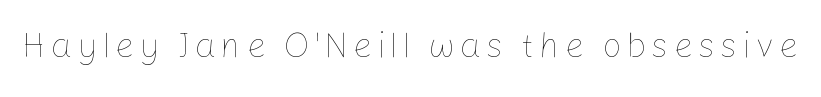
Q: Is the text bold? A: No.
Q: Is the text italic (slanted)? A: No, it is upright.
Q: Is the text underlined? A: No.
Q: Width (condensed, normal, or wide)? A: Normal.
Q: Stroke contrast? A: Low.
Q: x-height? A: Medium.
Q: Monospaced? A: No.
